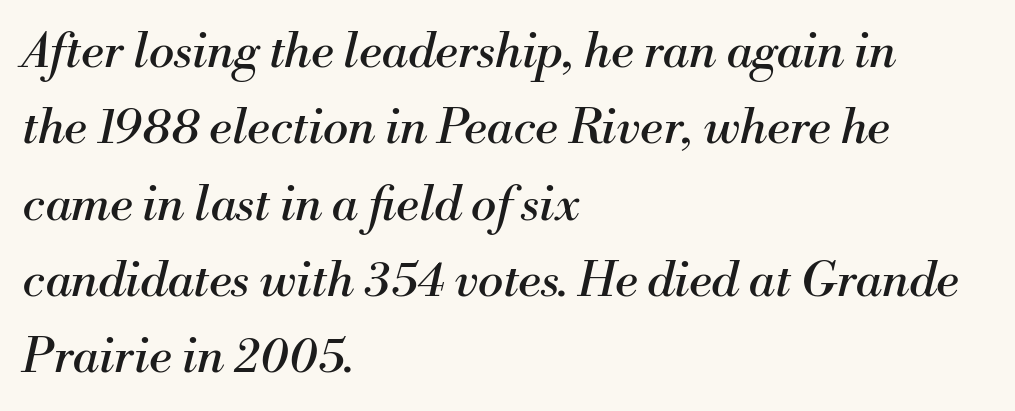
The specimen omits any rule beneath the text block's lines. The setting favours the left margin, as ordinary paragraphs usually do. The passage shown is typed in a proportional face where columns would drift. Evenly set lines give the paragraph a standard silhouette. Is the type slanted? Yes — the strokes lean at a clear angle.
